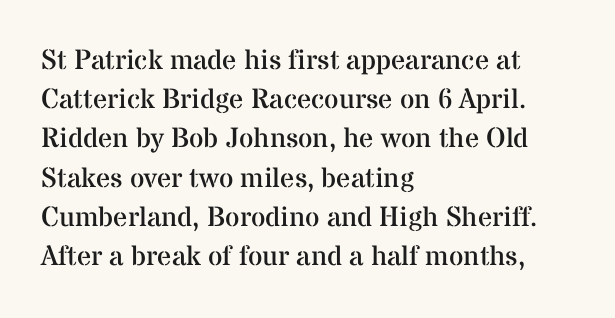
The image shows 28 px regular-weight serif type, upright; set left-aligned, normal line spacing (1.4x), normal letter spacing, not underlined; medium stroke contrast and a medium x-height.
